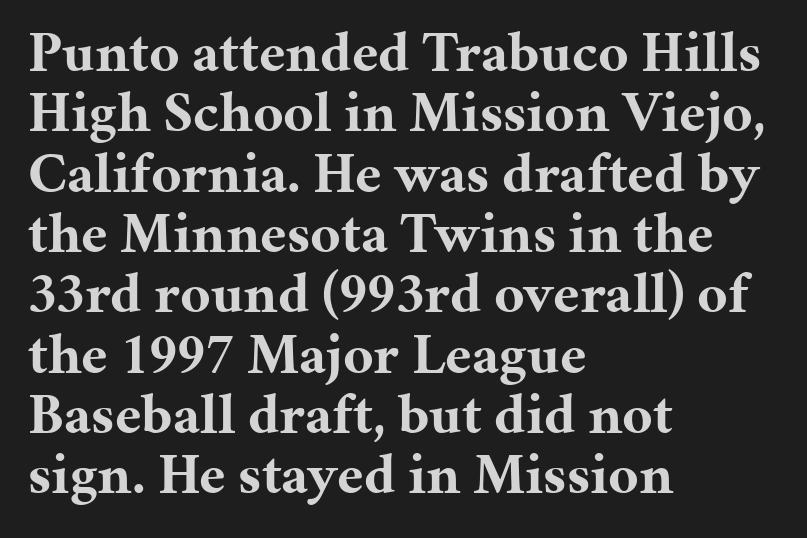
The image shows 58 px bold serif type, upright; set left-aligned, tight line spacing (1.04x), normal letter spacing, not underlined; medium stroke contrast and a medium x-height.
